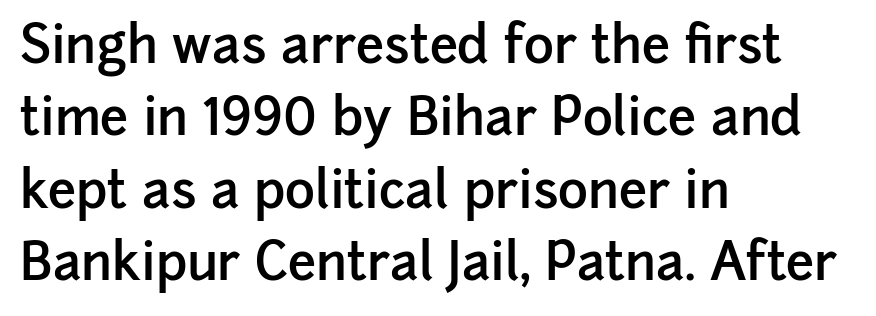
{"serif": "no", "italic": "no", "bold": "semi", "weight": "semibold", "width": "normal", "stroke_contrast": "low", "x_height": "medium", "monospaced": "no", "underline": "no", "align": "left", "line_spacing": "normal", "line_spacing_ratio": 1.42, "letter_spacing": "normal", "letter_spacing_em": 0.0, "glyph_px": 51}
